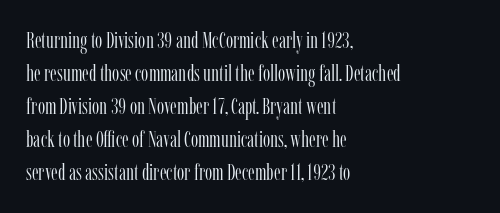
Does extra space separate the letters? No, they use regular spacing. The rendering anchors every line to the left-hand side. The axis of the letterforms is exactly vertical. These lines sit exactly where default settings would place them. Ink coverage per letter is moderate at most. Bare-footed words on every line.
